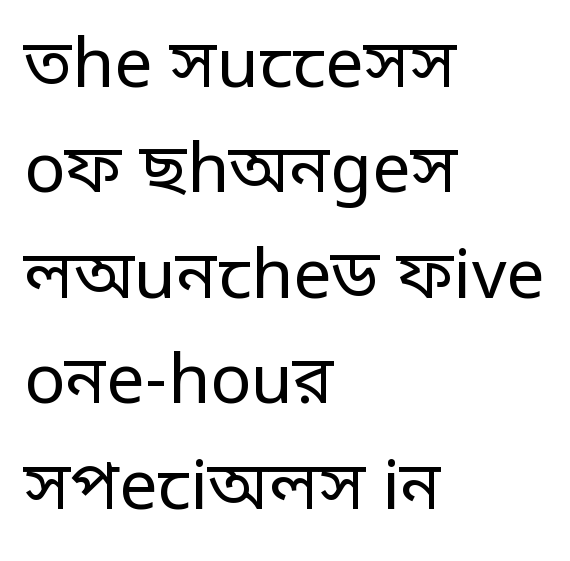
In CSS terms this would be text-align: left. In terms of letterspacing, this is plain default setting. The rendering uses natural spacing where letterforms have individual widths. A typesetter would label this face a sans. The string is rendered with underlining switched off.
